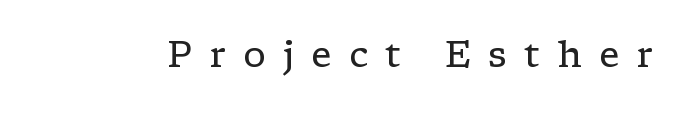
Rendered with straight, roman letterforms. Does extra space separate the letters? Yes, quite a lot of it. Typographically, this falls in the serif category. Note the varied advance widths — an 'i' is clearly narrower than an 'm'. Weight: regular or lighter. Check under the words: just untouched page.
